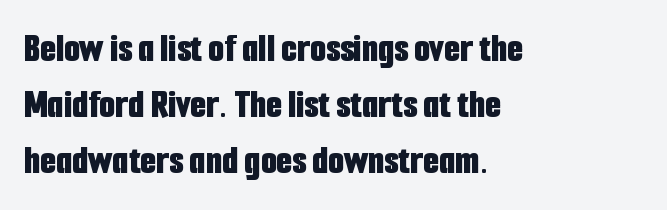
Q: Is the text bold? A: Yes.
Q: Is the text italic (slanted)? A: No, it is upright.
Q: Is the typeface a serif or a sans-serif typeface? A: Sans-serif.
Q: Is the text underlined? A: No.
Q: How is the paragraph aligned? A: Left-aligned.
Q: Is the spacing between letters normal or unusually wide? A: Normal.
Q: Is the spacing between lines tight, normal or loose? A: Normal.
Q: Width (condensed, normal, or wide)? A: Condensed.
Q: Stroke contrast? A: Low.
Q: x-height? A: Medium.
Q: Monospaced? A: No.
